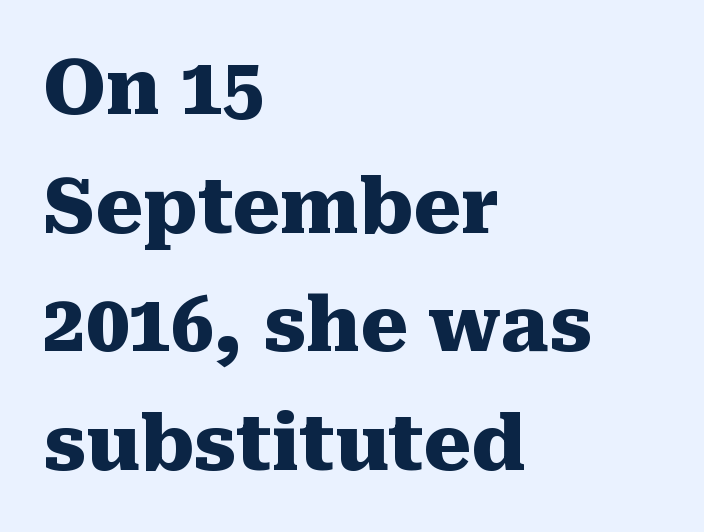
These lines are rendered in a variable-pitch font. Tall strokes in this sample are plumb rather than angled. The string is rendered with underlining switched off. Typesetter's note: full bold, strokes at maximum text heaviness. The compositor pushed each line to the left boundary.
